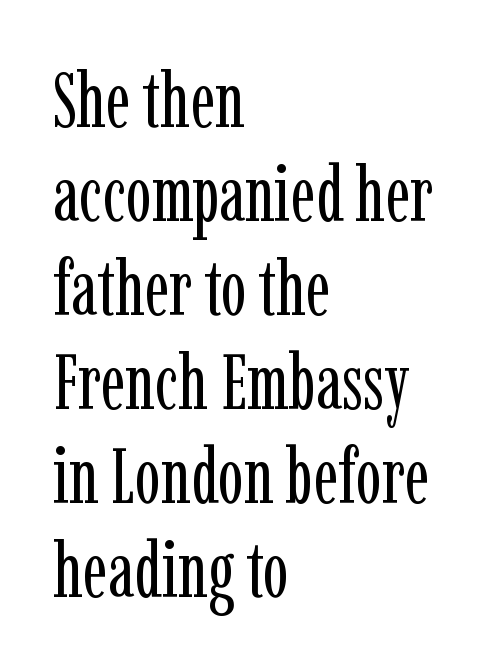
The strokes are not fattened; the text isn't bold. In terms of letterform style, serifs are clearly present. A typesetter would call this zero additional tracking. Beneath every word, the page is bare. Nope, not italic — everything's standing straight.
